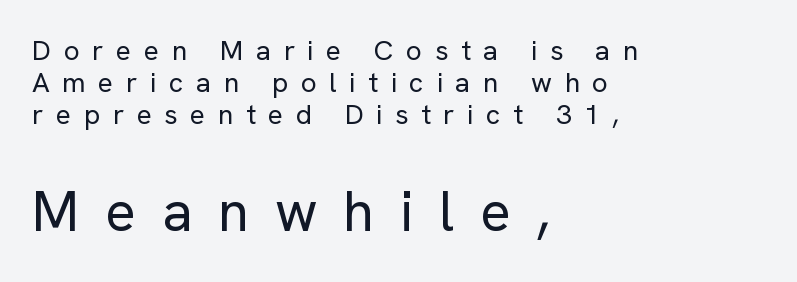
{"serif": "no", "italic": "no", "bold": "no", "weight": "regular", "width": "normal", "stroke_contrast": "low", "x_height": "medium", "monospaced": "no", "underline": "no", "align": "left", "line_spacing": "tight", "line_spacing_ratio": 1.15, "letter_spacing": "wide", "letter_spacing_em": 0.45, "larger_block": "second", "size_ratio": 2.04, "glyph_px": 57}
